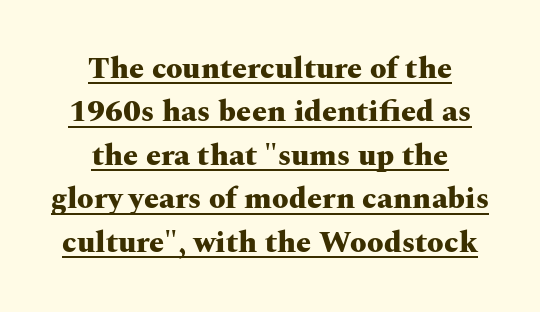
{"serif": "yes", "italic": "no", "bold": "yes", "weight": "heavy", "width": "wide", "stroke_contrast": "medium", "x_height": "medium", "monospaced": "no", "underline": "yes", "align": "center", "line_spacing": "normal", "line_spacing_ratio": 1.45, "letter_spacing": "normal", "letter_spacing_em": 0.0, "glyph_px": 30}
